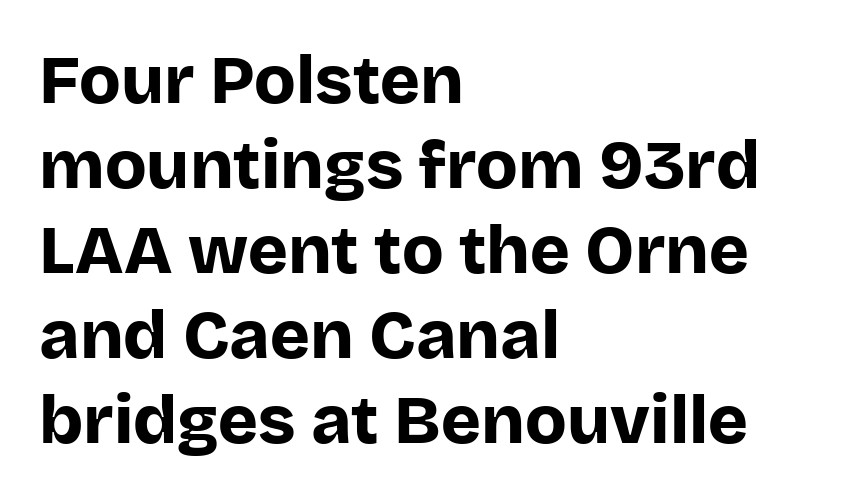
Q: Is the text bold? A: Yes.
Q: Is the text italic (slanted)? A: No, it is upright.
Q: Is the typeface a serif or a sans-serif typeface? A: Sans-serif.
Q: Is the text underlined? A: No.
Q: How is the paragraph aligned? A: Left-aligned.
Q: Is the spacing between letters normal or unusually wide? A: Normal.
Q: Is the spacing between lines tight, normal or loose? A: Normal.
Q: Width (condensed, normal, or wide)? A: Normal.
Q: Stroke contrast? A: Low.
Q: x-height? A: Large.
Q: Monospaced? A: No.
